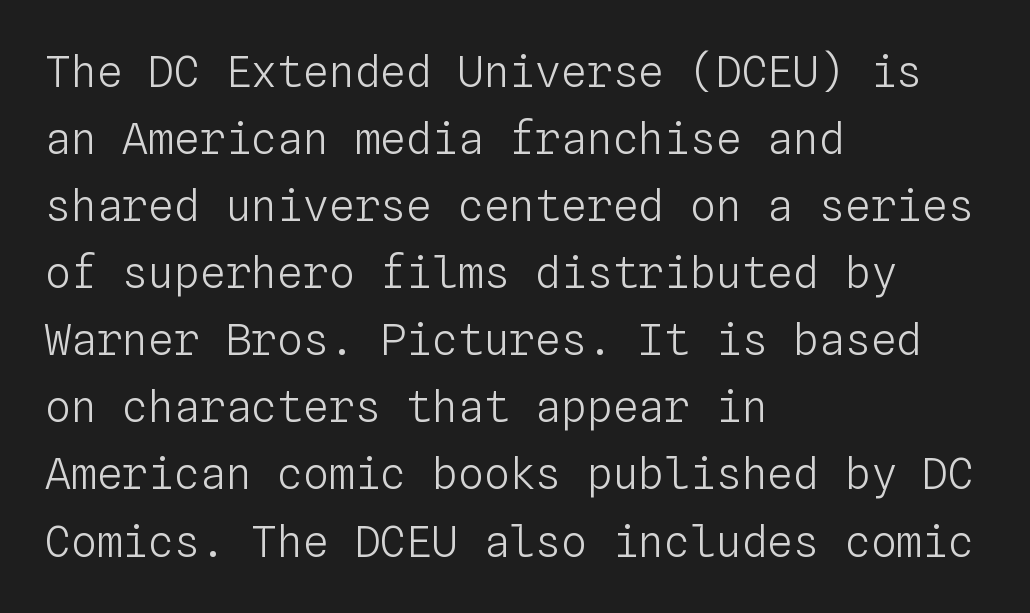
The image shows 43 px light type, upright, monospaced; set left-aligned, normal line spacing (1.56x), normal letter spacing, not underlined; low stroke contrast and a medium x-height.
